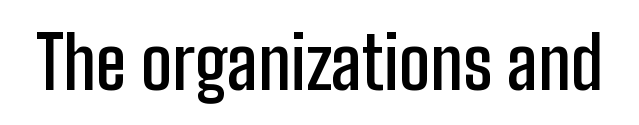
{"serif": "no", "italic": "no", "bold": "semi", "weight": "semibold", "width": "condensed", "stroke_contrast": "low", "x_height": "medium", "monospaced": "no", "underline": "no", "letter_spacing": "normal", "letter_spacing_em": 0.0, "glyph_px": 72}
